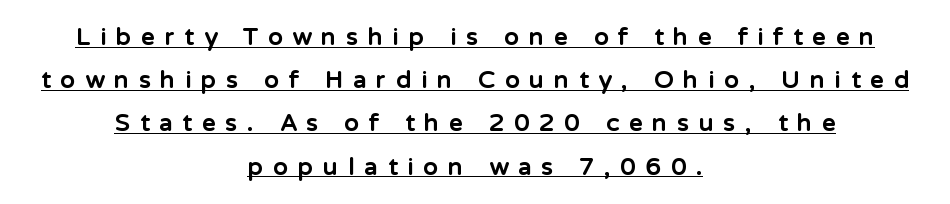
This sample uses an upright cut, with every glyph sitting square on the baseline. These lines stack symmetrically, like a column narrowing and widening about its center. Summary of weight: heavy, a full bold. A baseline rule has been typeset under these characters.
